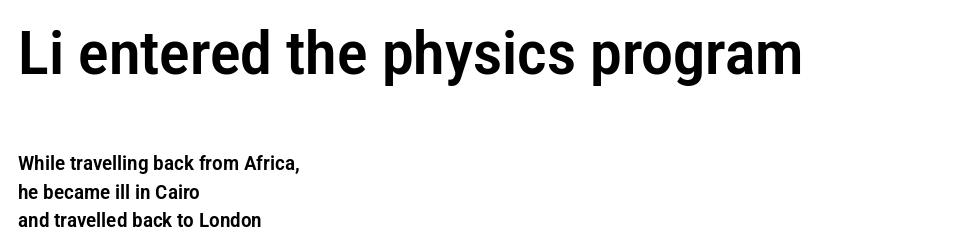
Q: Is the text italic (slanted)? A: No, it is upright.
Q: Is the typeface a serif or a sans-serif typeface? A: Sans-serif.
Q: Is the text underlined? A: No.
Q: How is the paragraph aligned? A: Left-aligned.
Q: Is the spacing between letters normal or unusually wide? A: Normal.
Q: Is the spacing between lines tight, normal or loose? A: Normal.
Q: Which block of text is set in a larger size, the first (top) or the second (bottom)? A: The first (top) one.
Q: Width (condensed, normal, or wide)? A: Condensed.
Q: Stroke contrast? A: Low.
Q: x-height? A: Medium.
Q: Monospaced? A: No.
